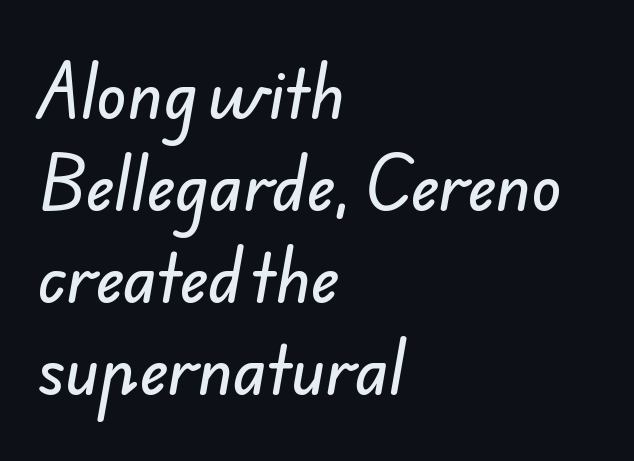
You could not count columns in this text — the font is proportionally spaced. The passage shown stacks its lines at a standard gap. Underline: absent. Typographically, this falls in the sans-serif category. Notice how the passage keeps a crisp vertical edge on the left only.
